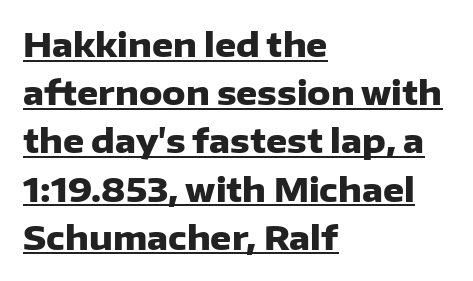
{"serif": "no", "italic": "no", "bold": "yes", "weight": "heavy", "width": "normal", "stroke_contrast": "low", "x_height": "medium", "monospaced": "no", "underline": "yes", "align": "left", "line_spacing": "normal", "line_spacing_ratio": 1.46, "letter_spacing": "normal", "letter_spacing_em": 0.0, "glyph_px": 33}
